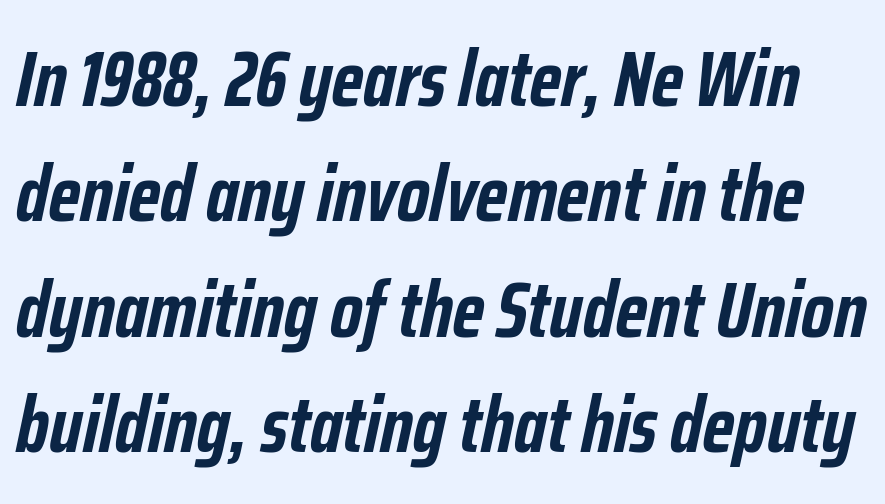
Rendered with sloped, italic letterforms. Typographic density is high because the face is bold. Rule under the text: the space is simply empty. Look at the tracking — it's just the regular setting, nothing added.
